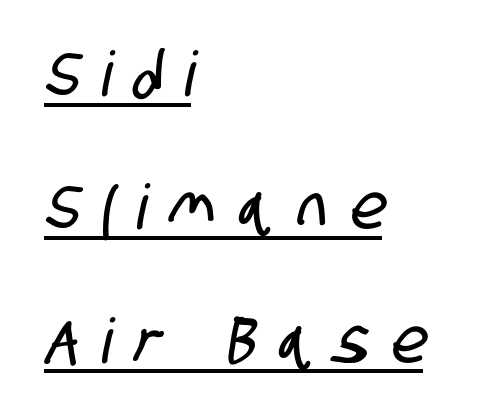
A student would call this left alignment; a typographer would say flush left, rag right. Quick note: interline space is abundant. The font family rendered here belongs to the sans-serif group. The specimen includes a rule beneath the text block's lines.
